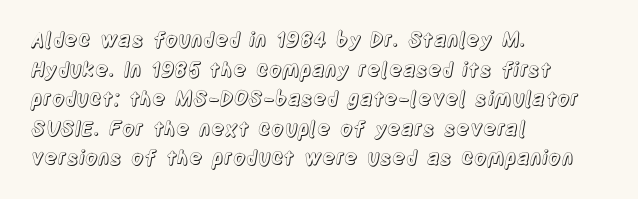
The image shows 20 px text type; set left-aligned, normal line spacing (1.48x), normal letter spacing, not underlined.
